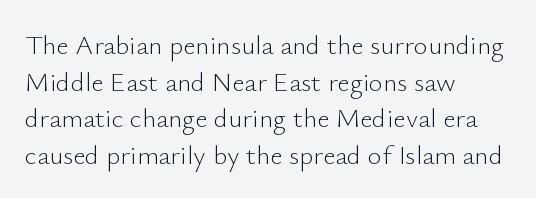
The image shows 27 px text type, upright; set left-aligned, normal line spacing (1.36x), normal letter spacing, not underlined.
